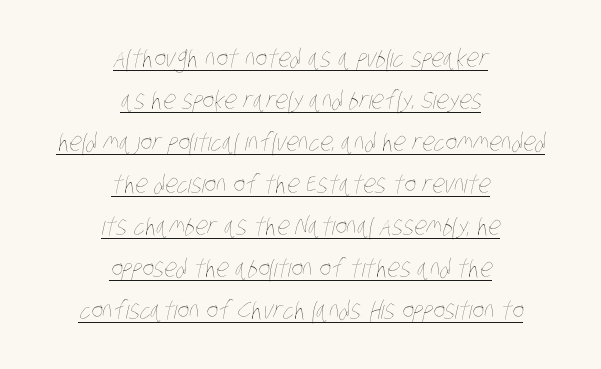
The image shows 25 px text type; set centered, normal line spacing (1.68x), normal letter spacing, underlined.
